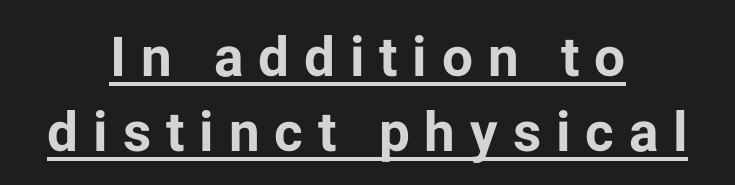
Q: Is the text bold? A: Yes.
Q: Is the text italic (slanted)? A: No, it is upright.
Q: Is the typeface a serif or a sans-serif typeface? A: Sans-serif.
Q: Is the text underlined? A: Yes.
Q: How is the paragraph aligned? A: Centered.
Q: Is the spacing between letters normal or unusually wide? A: Unusually wide.
Q: Is the spacing between lines tight, normal or loose? A: Normal.
Q: Width (condensed, normal, or wide)? A: Normal.
Q: Stroke contrast? A: Low.
Q: x-height? A: Medium.
Q: Monospaced? A: No.
